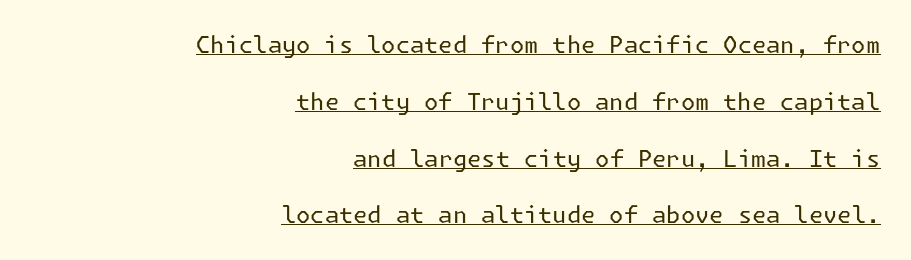
The paragraph has a hard right edge and a soft left edge. What's the leading like? Stretched, with rows far apart. The lettering stays uniformly vertical, giving the passage a roman look. The face used here is rendered with its standard letterfit. Looks like someone drew a line under every word here. Is this a heavy cut? Hardly; it is regular or lighter.
